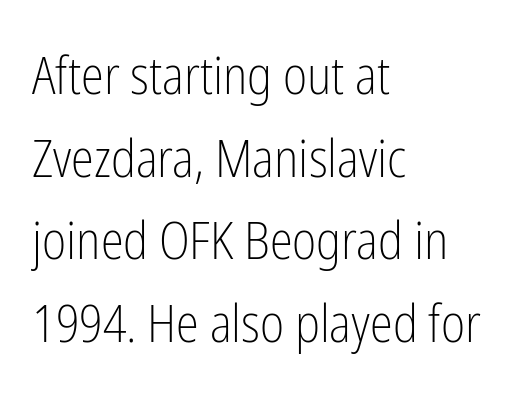
{"serif": "no", "italic": "no", "bold": "no", "weight": "light", "width": "condensed", "stroke_contrast": "low", "x_height": "medium", "monospaced": "no", "underline": "no", "align": "left", "line_spacing": "normal", "line_spacing_ratio": 1.59, "letter_spacing": "normal", "letter_spacing_em": 0.0, "glyph_px": 52}
